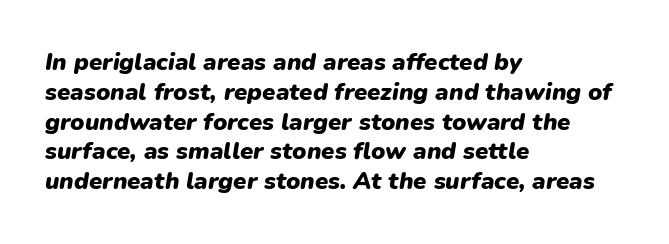
{"italic": "yes", "lean": "right", "slant_degrees": 9, "bold": "yes", "underline": "no", "align": "left", "line_spacing_ratio": 1.24, "letter_spacing": "normal", "letter_spacing_em": 0.0, "glyph_px": 24}
